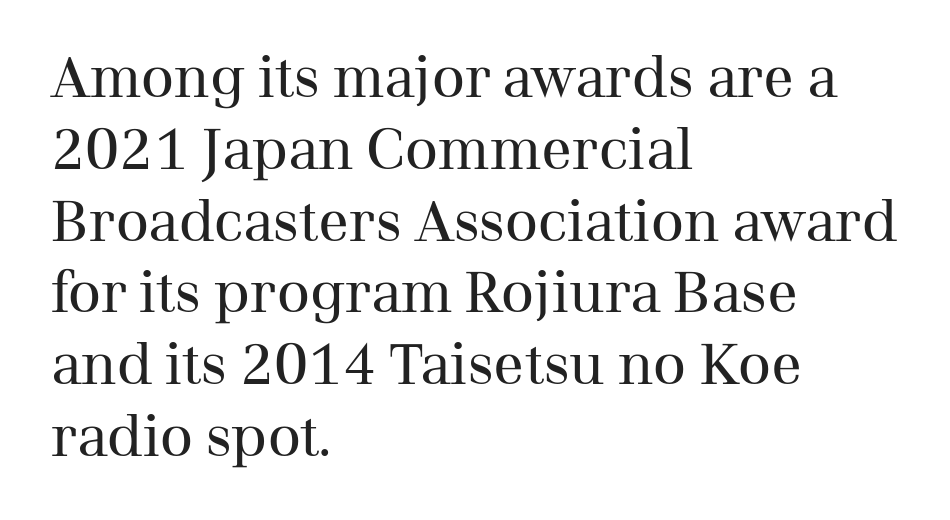
The image shows 57 px regular-weight serif type, upright; set left-aligned, normal line spacing (1.26x), normal letter spacing, not underlined; medium stroke contrast and a medium x-height.
